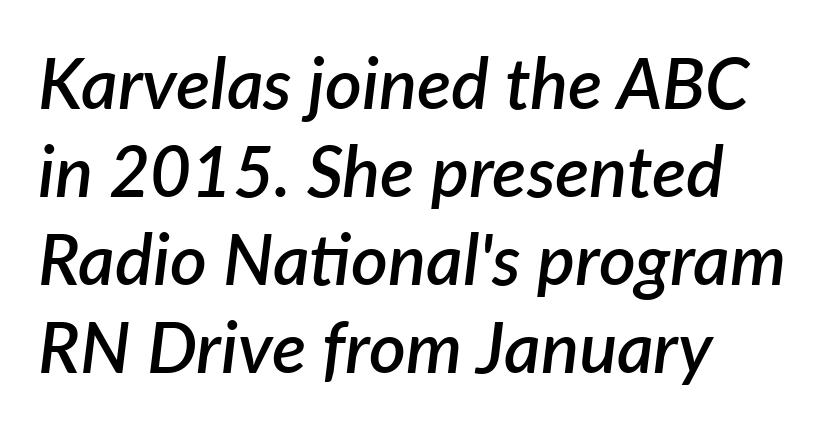
The image shows 71 px semibold type, italic (leaning right); set left-aligned, line spacing 1.24x, normal letter spacing, not underlined; low stroke contrast and a medium x-height.
